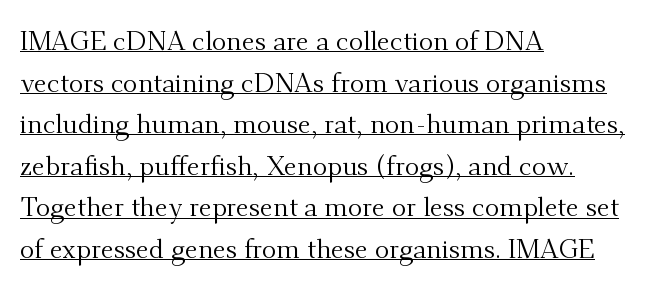
{"italic": "no", "bold": "no", "underline": "yes", "align": "left", "line_spacing": "normal", "line_spacing_ratio": 1.54, "letter_spacing": "normal", "letter_spacing_em": 0.0, "glyph_px": 27}
